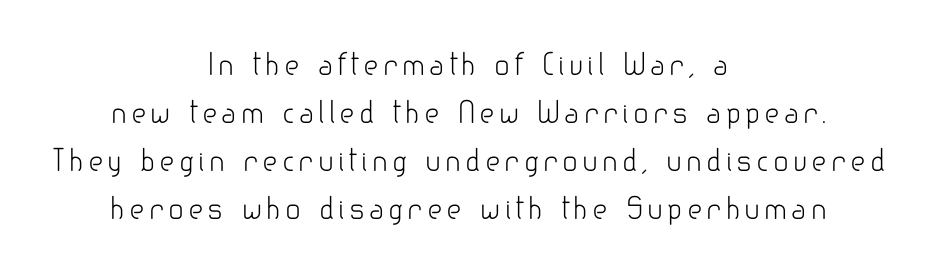
{"serif": "no", "italic": "no", "bold": "no", "weight": "light", "width": "normal", "stroke_contrast": "low", "x_height": "small", "monospaced": "no", "underline": "no", "align": "center", "line_spacing": "normal", "line_spacing_ratio": 1.65, "glyph_px": 29}
